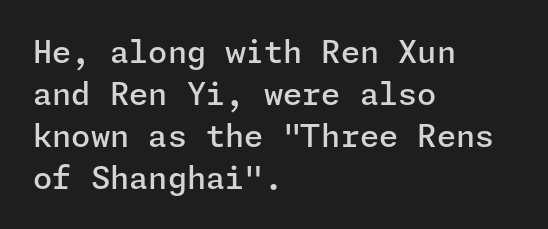
Q: Is the text bold? A: Semi-bold.
Q: Is the text italic (slanted)? A: No, it is upright.
Q: Is the typeface a serif or a sans-serif typeface? A: Sans-serif.
Q: Is the text underlined? A: No.
Q: How is the paragraph aligned? A: Left-aligned.
Q: Is the spacing between letters normal or unusually wide? A: Normal.
Q: Is the spacing between lines tight, normal or loose? A: Normal.
Q: Width (condensed, normal, or wide)? A: Normal.
Q: Stroke contrast? A: Low.
Q: x-height? A: Medium.
